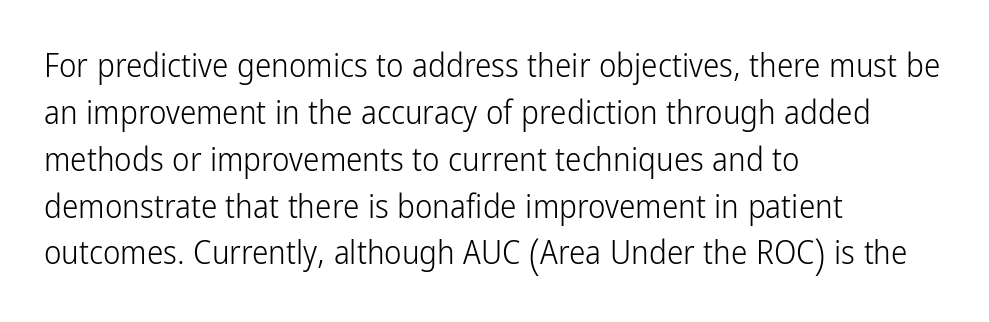
Any mark beneath the type? The region is blank. Successive baselines arrive at the customary interval. Vertical stems look standard width or narrower in stroke. The passage shown is typed in a proportional face where columns would drift. Serifs: no, the terminals of the letterforms are clean. Does the copy run flush right? No — it runs flush left.
